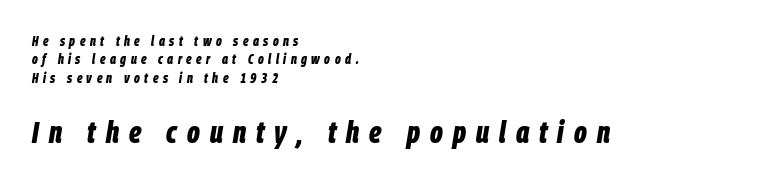
Q: Is the text bold? A: Yes.
Q: Is the text italic (slanted)? A: Yes, it leans right by about 9 degrees.
Q: Is the text underlined? A: No.
Q: How is the paragraph aligned? A: Left-aligned.
Q: Is the spacing between letters normal or unusually wide? A: Unusually wide.
Q: Is the spacing between lines tight, normal or loose? A: Normal.
Q: Which block of text is set in a larger size, the first (top) or the second (bottom)? A: The second (bottom) one.
Q: Width (condensed, normal, or wide)? A: Condensed.
Q: Stroke contrast? A: Low.
Q: x-height? A: Large.
Q: Monospaced? A: No.
